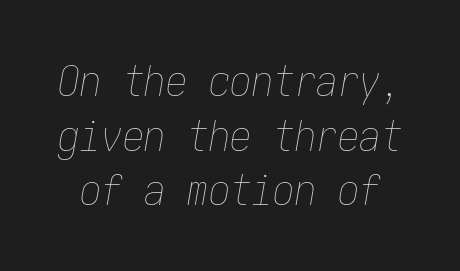
{"italic": "yes", "lean": "right", "slant_degrees": 10, "bold": "no", "weight": "thin", "width": "condensed", "stroke_contrast": "low", "x_height": "medium", "underline": "no", "line_spacing": "normal", "line_spacing_ratio": 1.27, "letter_spacing": "normal", "letter_spacing_em": 0.0, "glyph_px": 43}
